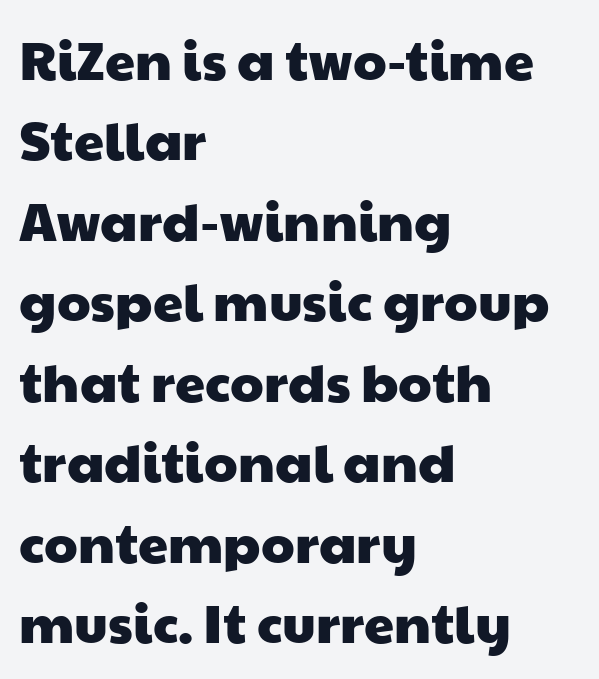
Glyph-to-glyph distance matches everyday printed text. The rendering shows plain stroke endings on the letterforms — a sans-serif design. The rendering uses natural spacing where letterforms have individual widths. The space between consecutive lines is moderate.
